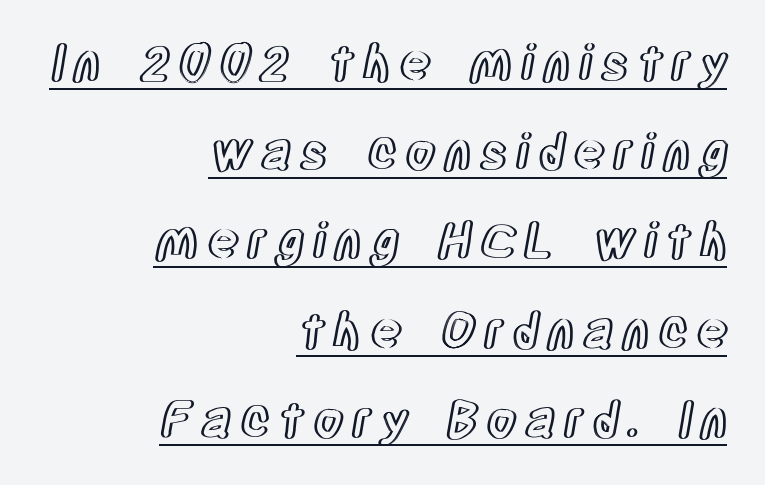
Q: Is the text italic (slanted)? A: Yes.
Q: Is the text underlined? A: Yes.
Q: How is the paragraph aligned? A: Right-aligned.
Q: Width (condensed, normal, or wide)? A: Condensed.
Q: x-height? A: Large.
Q: Monospaced? A: No.
